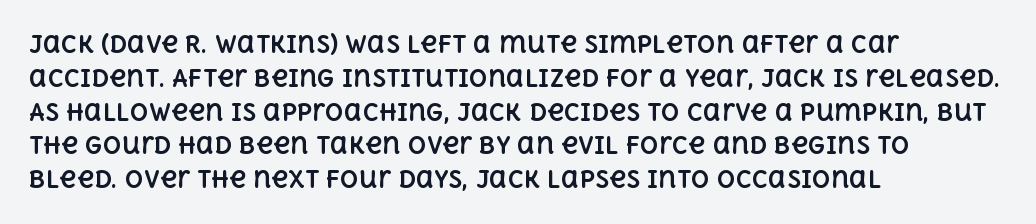
The image shows 23 px bold type, upright; set left-aligned, normal line spacing (1.47x), normal letter spacing, not underlined.
